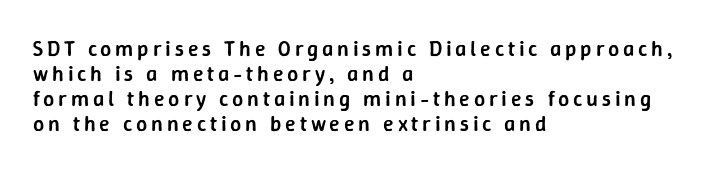
Q: Is the text bold? A: Semi-bold.
Q: Is the text italic (slanted)? A: No, it is upright.
Q: Is the text underlined? A: No.
Q: How is the paragraph aligned? A: Left-aligned.
Q: Is the spacing between lines tight, normal or loose? A: Tight.
